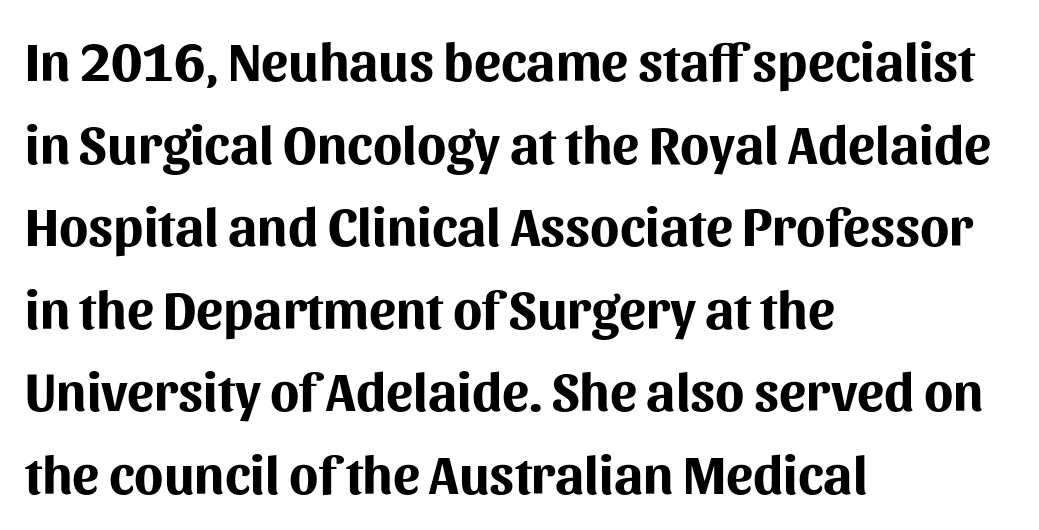
{"serif": "no", "italic": "no", "bold": "yes", "weight": "bold", "width": "normal", "stroke_contrast": "medium", "x_height": "medium", "monospaced": "no", "underline": "no", "align": "left", "line_spacing": "normal", "line_spacing_ratio": 1.53, "letter_spacing": "normal", "letter_spacing_em": 0.0, "glyph_px": 54}
